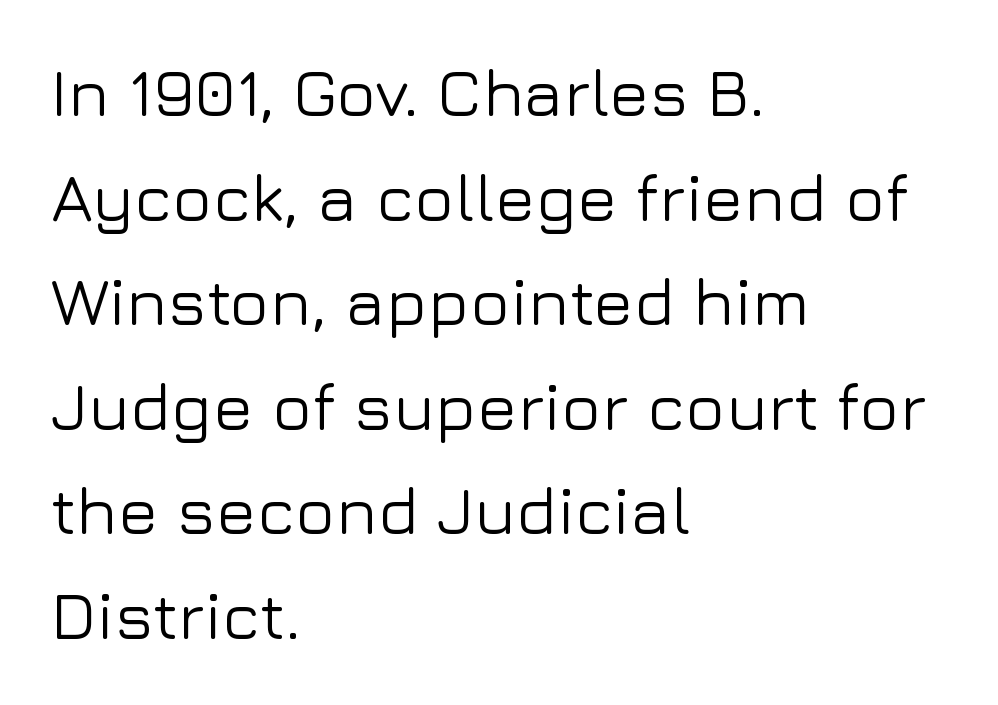
Compared with typical body copy, the letter spacing here is the same. Posture: straight, roman, zero tilt. The block of text has a typical density, with ordinary space between rows. Rule under the text: the space is simply empty. Does the type have serifs? No, each stem ends abruptly. Left-aligned paragraph, ragged on the right.
